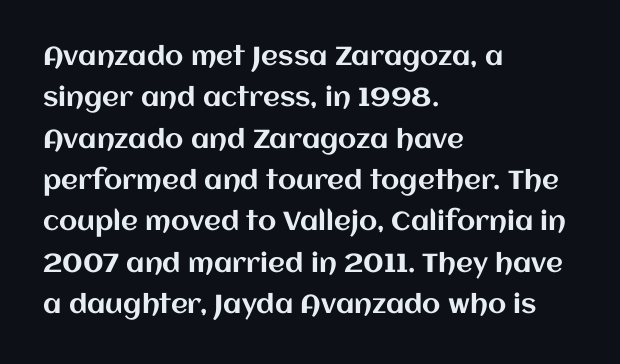
{"italic": "no", "underline": "no", "align": "left", "line_spacing": "normal", "line_spacing_ratio": 1.59, "letter_spacing": "normal", "letter_spacing_em": 0.0, "glyph_px": 26}
